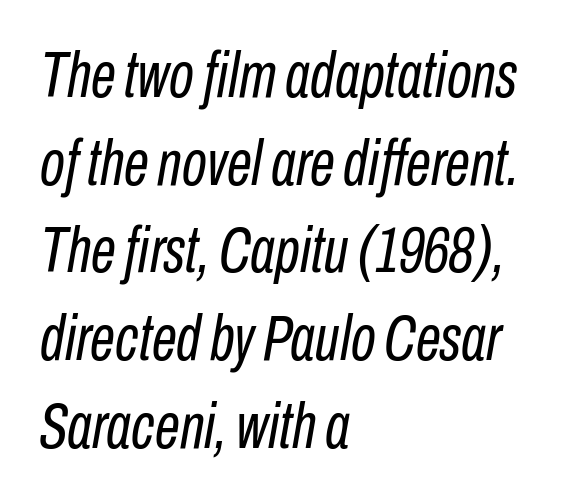
This rendering features lettering with no underline. Each stroke keeps to a modest, everyday thickness or less. Nobody touched the tracking dial on this one. Layout note: lines flush left. Reading down the column, the eye jumps a familiar distance to each next line. Each letter keeps its own natural width here, so spacing adapts to shape.
